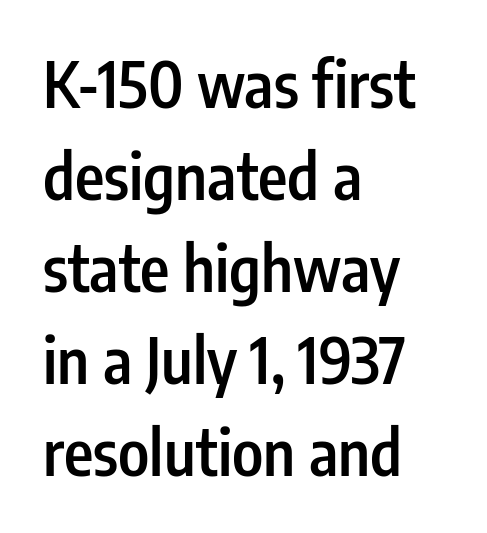
{"serif": "no", "italic": "no", "bold": "semi", "weight": "semibold", "width": "condensed", "stroke_contrast": "low", "x_height": "medium", "monospaced": "no", "underline": "no", "align": "left", "line_spacing": "normal", "line_spacing_ratio": 1.46, "letter_spacing": "normal", "letter_spacing_em": 0.0, "glyph_px": 63}
